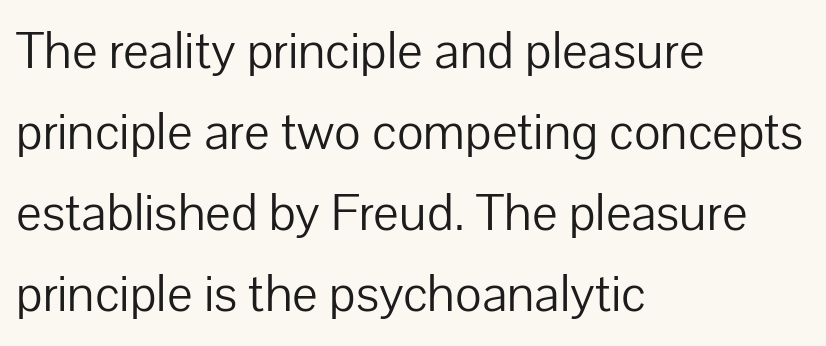
{"serif": "no", "italic": "no", "bold": "no", "weight": "light", "width": "normal", "stroke_contrast": "low", "x_height": "medium", "monospaced": "no", "underline": "no", "align": "left", "line_spacing": "normal", "line_spacing_ratio": 1.5, "letter_spacing": "normal", "letter_spacing_em": 0.0, "glyph_px": 54}
